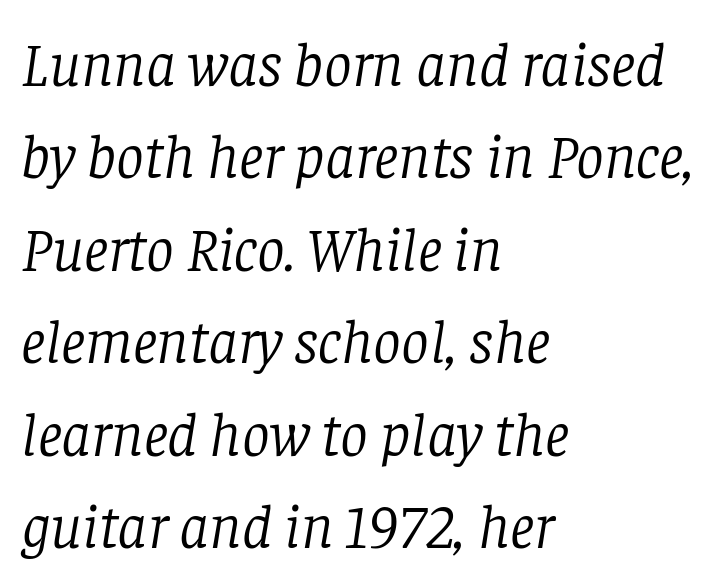
The compositor pushed each line to the left boundary. Vertical spacing — default. Letterform terminals end in serifs throughout the passage. Compared with ordinary roman type, these characters are visibly tilted. Is this a fixed-width face? No — the glyphs have proportional, varying widths. The weight would be labelled regular, book, light, or lighter still.
